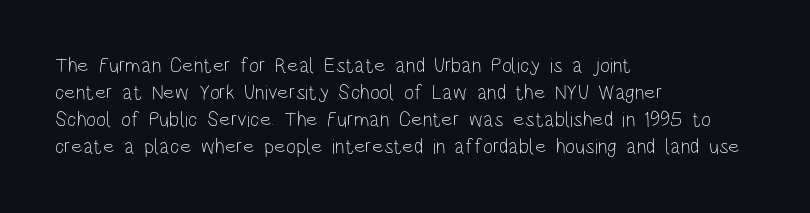
{"italic": "no", "bold": "no", "underline": "no", "align": "left", "line_spacing": "normal", "line_spacing_ratio": 1.28, "letter_spacing": "normal", "letter_spacing_em": 0.0, "glyph_px": 21}
